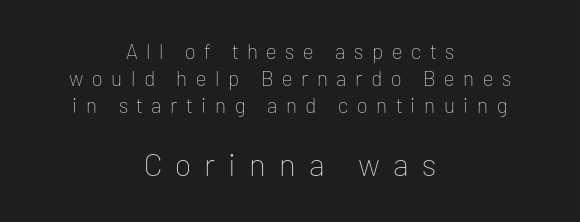
Q: Is the text bold? A: No.
Q: Is the text italic (slanted)? A: No, it is upright.
Q: Is the typeface a serif or a sans-serif typeface? A: Sans-serif.
Q: Is the text underlined? A: No.
Q: How is the paragraph aligned? A: Centered.
Q: Is the spacing between letters normal or unusually wide? A: Unusually wide.
Q: Is the spacing between lines tight, normal or loose? A: Normal.
Q: Which block of text is set in a larger size, the first (top) or the second (bottom)? A: The second (bottom) one.
Q: Width (condensed, normal, or wide)? A: Normal.
Q: Stroke contrast? A: Low.
Q: x-height? A: Medium.
Q: Monospaced? A: No.
